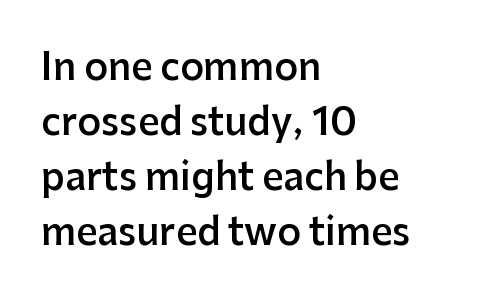
Nope, not italic — everything's standing straight. Font category for this specimen: sans-serif. Looks like regular typesetting: each glyph gets only the width it needs. The paragraph shown leans on its left margin.
